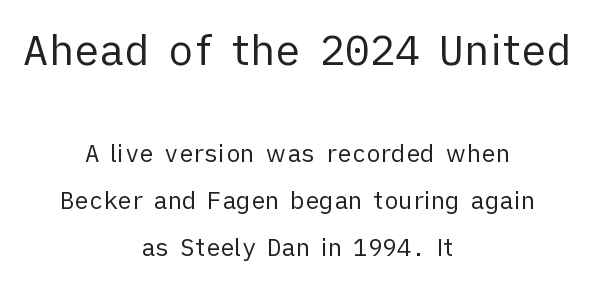
In CSS terms this would be text-align: center. A bare baseline throughout the passage. Here the designer chose a conventional face with non-uniform glyph widths. When letters stand straight like this, we call the style roman or upright. The designer dialed line spacing up above the default. The characters display no serif detailing; their extremities are plain.
